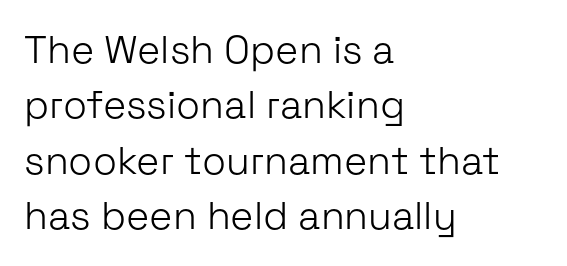
Q: Is the text bold? A: No.
Q: Is the text italic (slanted)? A: No, it is upright.
Q: Is the typeface a serif or a sans-serif typeface? A: Sans-serif.
Q: Is the text underlined? A: No.
Q: How is the paragraph aligned? A: Left-aligned.
Q: Is the spacing between letters normal or unusually wide? A: Normal.
Q: Is the spacing between lines tight, normal or loose? A: Normal.
Q: Width (condensed, normal, or wide)? A: Normal.
Q: Stroke contrast? A: Low.
Q: x-height? A: Medium.
Q: Monospaced? A: No.
